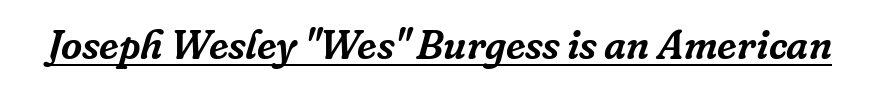
{"serif": "yes", "italic": "yes", "lean": "right", "slant_degrees": 16, "width": "normal", "stroke_contrast": "low", "x_height": "medium", "monospaced": "no", "underline": "yes", "letter_spacing": "normal", "letter_spacing_em": 0.0, "glyph_px": 41}
